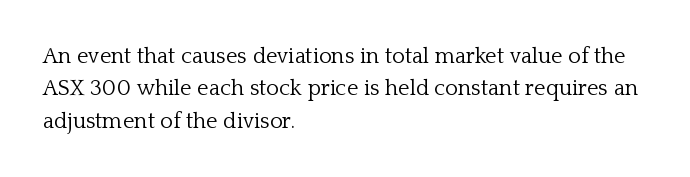
The image shows 22 px text type, upright; set left-aligned, normal line spacing (1.47x), normal letter spacing, not underlined.
